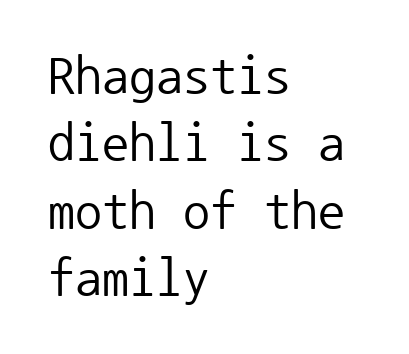
Clear beneath every line of the passage. Which margin do the lines hug? The left one — the right edge is uneven. The passage shown is typeset with a sans-serif family. The lettering holds an erect, upright posture throughout. The face used here is rendered with its standard letterfit.
